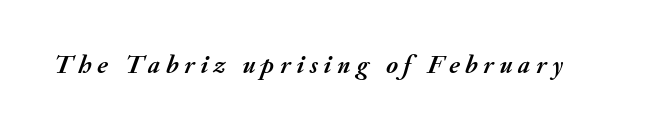
{"italic": "yes", "lean": "right", "slant_degrees": 20, "bold": "yes", "underline": "no", "letter_spacing": "wide", "letter_spacing_em": 0.22, "glyph_px": 26}
